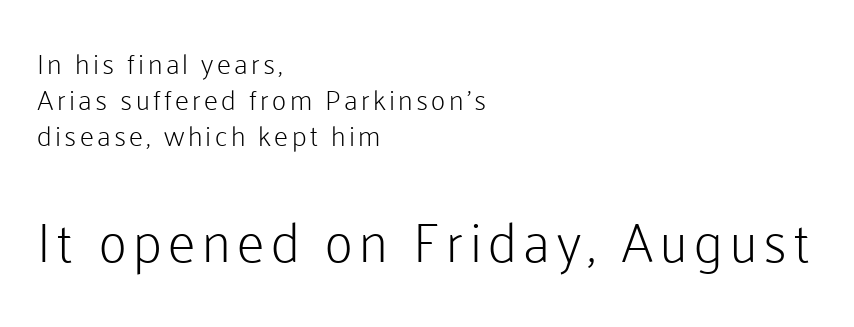
The image shows 55 px light sans-serif type, upright; set left-aligned, normal line spacing (1.29x), not underlined; the second (bottom) block is 1.96x larger; low stroke contrast and a medium x-height.
